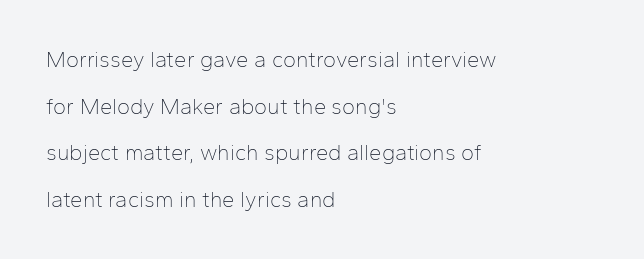
{"italic": "no", "bold": "no", "underline": "no", "align": "left", "line_spacing": "loose", "line_spacing_ratio": 2.12, "letter_spacing": "normal", "letter_spacing_em": 0.0, "glyph_px": 22}
